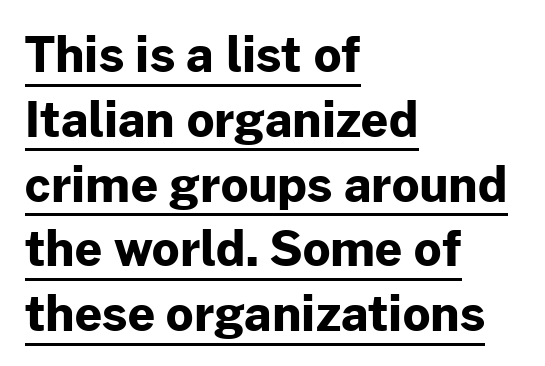
The words here are underlined. Posture: vertical. Vertical spacing — default. Glyph-to-glyph distance matches everyday printed text. Teacher's note: observe the even left margin — that is flush-left alignment.
